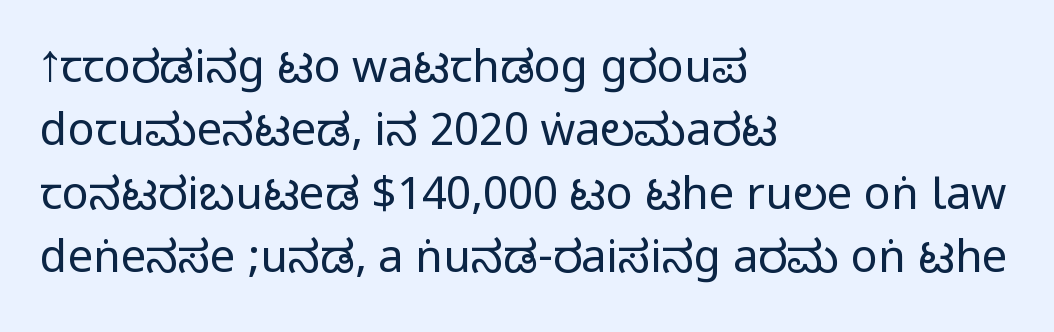
Any mark beneath the type? The region is blank. Is the block centered? No — it sits flush against the left margin. Examine the stroke ends and you'll find no serifs. If you measured baseline to baseline, you'd find a middling distance. No italicization has been applied; the sample stays upright.
